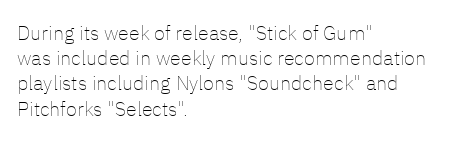
{"italic": "no", "bold": "no", "underline": "no", "align": "left", "line_spacing": "normal", "line_spacing_ratio": 1.26, "letter_spacing": "normal", "letter_spacing_em": 0.0, "glyph_px": 20}
